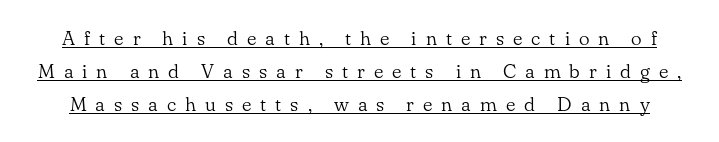
Unlike italic type, these characters show no tilt at all. Is there an underline? Yes — a line sits under the letters. The characters are drawn with everyday or finer stroke widths. Does extra space separate the letters? Yes, quite a lot of it. Whoever set this chose a conventional vertical rhythm.
